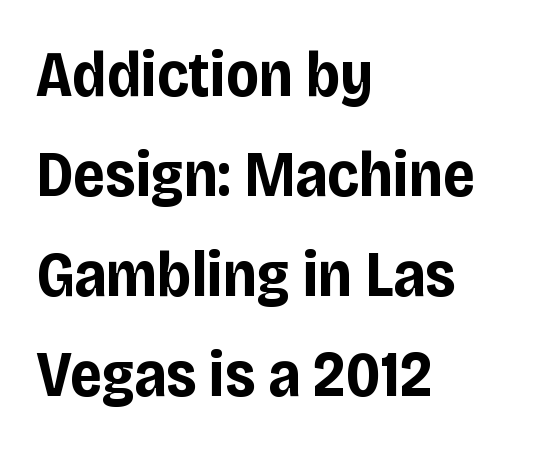
{"serif": "no", "italic": "no", "bold": "yes", "weight": "bold", "width": "condensed", "stroke_contrast": "low", "x_height": "large", "monospaced": "no", "underline": "no", "align": "left", "line_spacing": "normal", "line_spacing_ratio": 1.56, "letter_spacing": "normal", "letter_spacing_em": 0.0, "glyph_px": 64}
